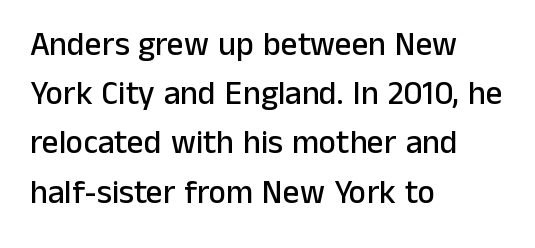
The image shows 33 px sans-serif type, upright; set left-aligned, normal line spacing (1.49x), normal letter spacing, not underlined; low stroke contrast and a medium x-height.
